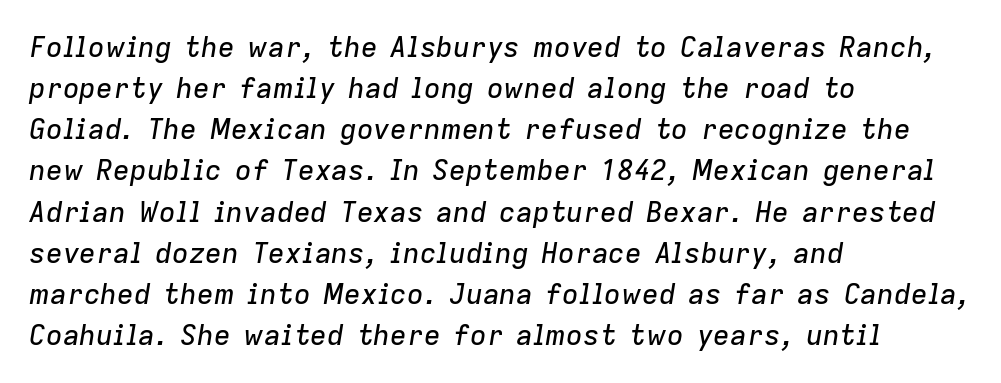
This rendering uses left alignment, leaving the right contour irregular. Baseline-to-baseline distance is the conventional proportion of letter height. You could not count columns in this text — the font is proportionally spaced. The text carries the slant typical of an italic or oblique font. A typesetter would call this zero additional tracking. A bare baseline throughout the passage.
